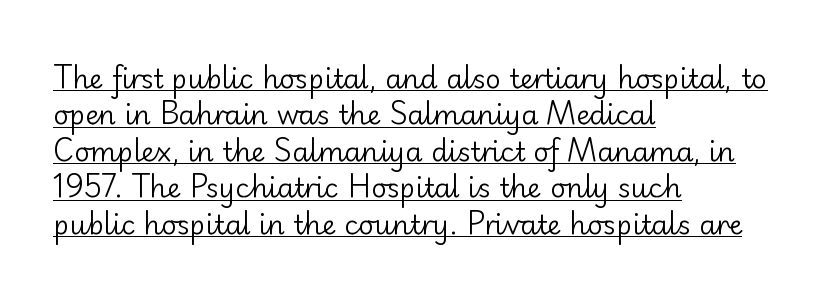
The image shows 27 px text type, upright; set left-aligned, normal line spacing (1.35x), normal letter spacing, underlined.
